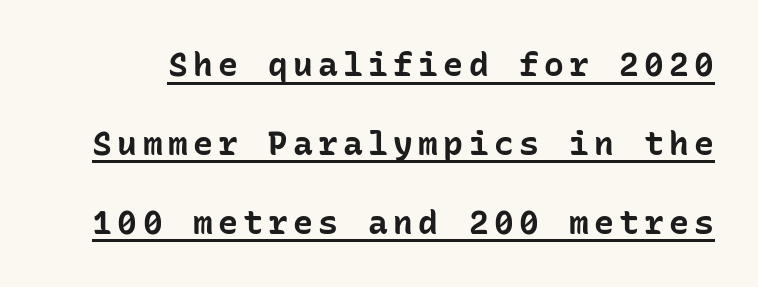
Think of a typewriter: that constant character pitch is what you see here. This sample uses a sans-serif face. Emphasis is given by a line drawn under the lettering. This is heavy type, rendered in bold.
